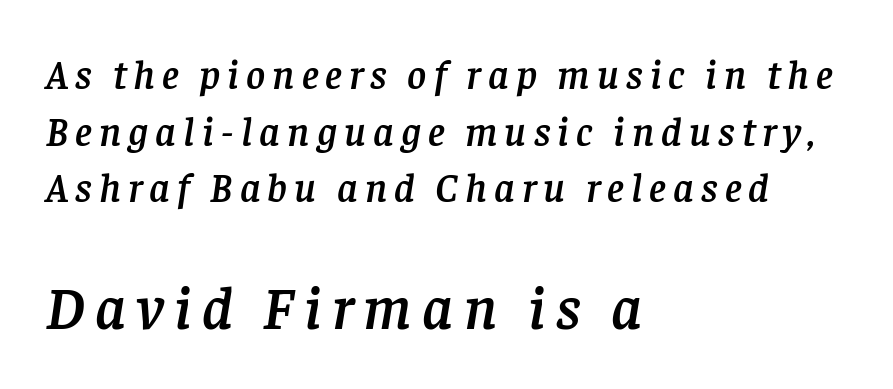
The image shows 61 px serif type, italic (leaning right); set left-aligned, normal line spacing (1.38x), not underlined; the second (bottom) block is 1.49x larger; low stroke contrast and a large x-height.
